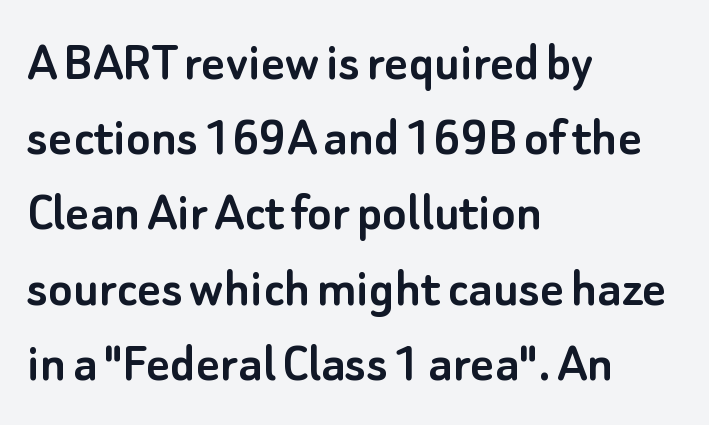
Q: Is the text italic (slanted)? A: No, it is upright.
Q: Is the typeface a serif or a sans-serif typeface? A: Sans-serif.
Q: Is the text underlined? A: No.
Q: How is the paragraph aligned? A: Left-aligned.
Q: Is the spacing between letters normal or unusually wide? A: Normal.
Q: Is the spacing between lines tight, normal or loose? A: Normal.
Q: Width (condensed, normal, or wide)? A: Normal.
Q: Stroke contrast? A: Low.
Q: x-height? A: Small.
Q: Monospaced? A: No.
